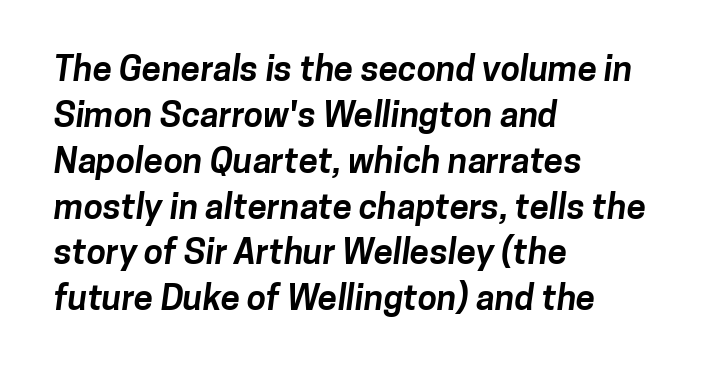
These lines are rendered in a variable-pitch font. The words here are not underlined. What weight is shown? A full bold with thick strokes. Caption: multi-line text, flush left, ragged right. If you measured baseline to baseline, you'd find a middling distance.
